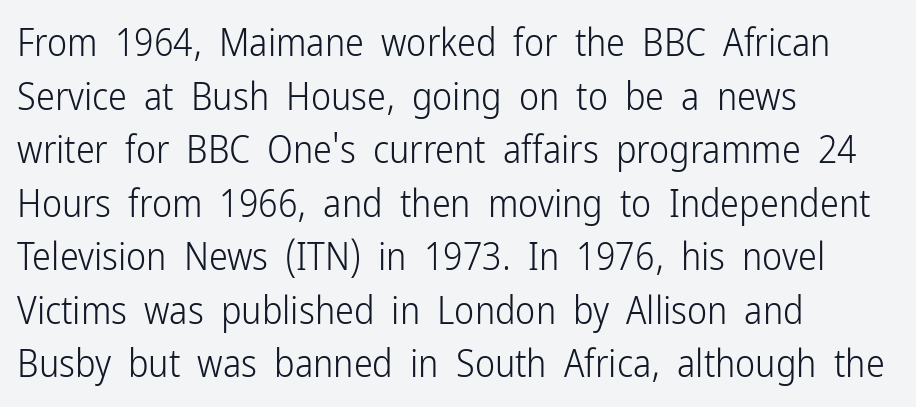
Here the designer chose a conventional face with non-uniform glyph widths. Teacher's note: observe the even left margin — that is flush-left alignment. Underline: absent. These lines sit exactly where default settings would place them. Compared with a typical body face, this is equally light or lighter still.
